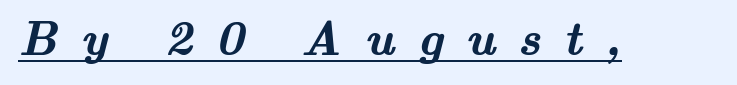
{"serif": "yes", "bold": "yes", "weight": "semibold", "width": "wide", "stroke_contrast": "medium", "x_height": "small", "monospaced": "no", "underline": "yes", "letter_spacing": "wide", "letter_spacing_em": 0.47, "glyph_px": 48}
